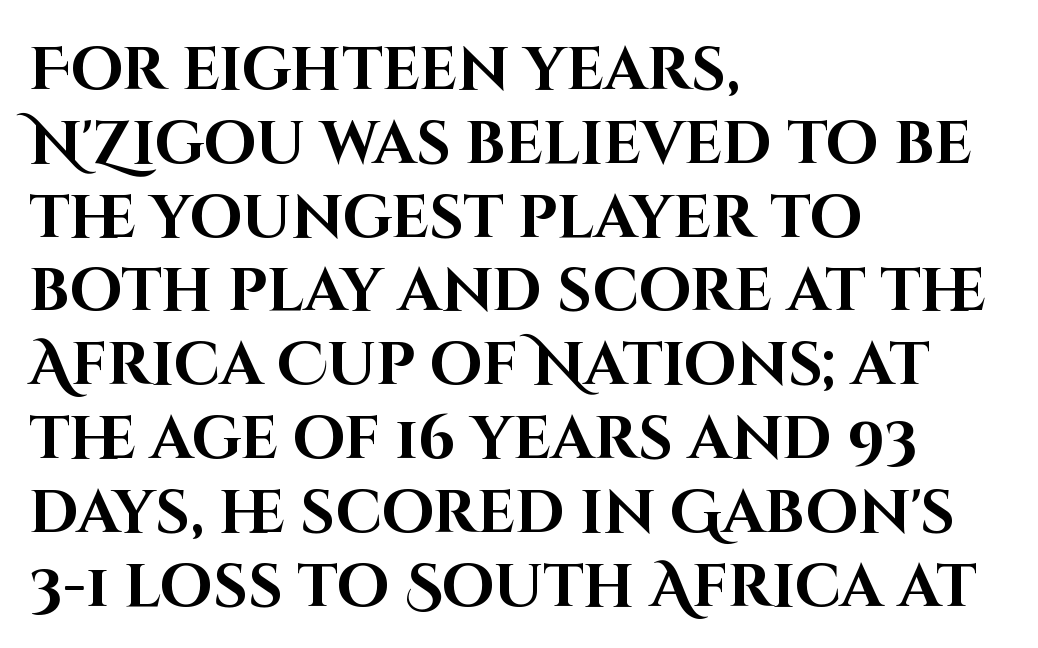
The image shows 60 px bold sans-serif type, upright; set left-aligned, line spacing 1.23x, normal letter spacing, not underlined; high stroke contrast and a large x-height.
